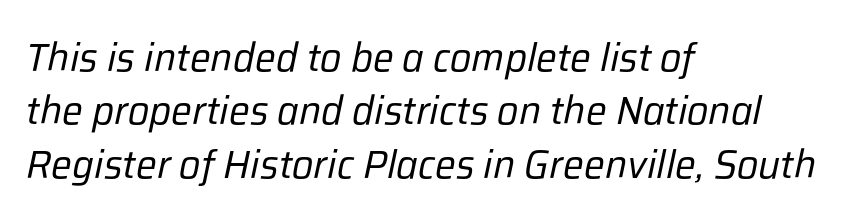
Q: Is the text bold? A: No.
Q: Is the text italic (slanted)? A: Yes, it leans right by about 12 degrees.
Q: Is the text underlined? A: No.
Q: How is the paragraph aligned? A: Left-aligned.
Q: Is the spacing between letters normal or unusually wide? A: Normal.
Q: Is the spacing between lines tight, normal or loose? A: Normal.
Q: Width (condensed, normal, or wide)? A: Normal.
Q: Stroke contrast? A: Low.
Q: x-height? A: Medium.
Q: Monospaced? A: No.
